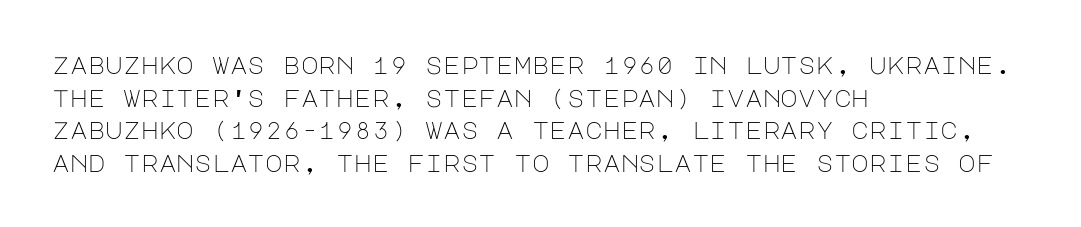
The image shows 24 px text type, upright; set left-aligned, normal line spacing (1.36x), normal letter spacing, not underlined.
